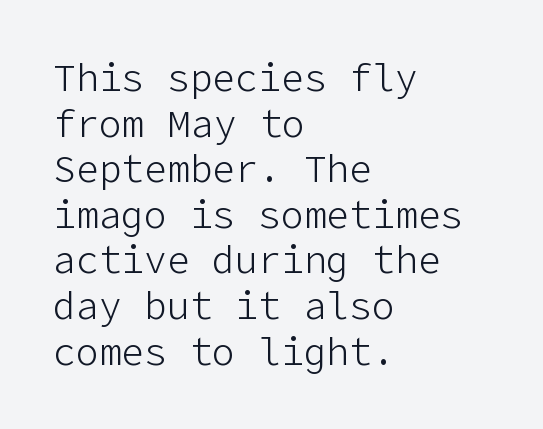
The image shows 38 px light sans-serif type, upright; set left-aligned, line spacing 1.2x, normal letter spacing, not underlined; low stroke contrast and a medium x-height.
